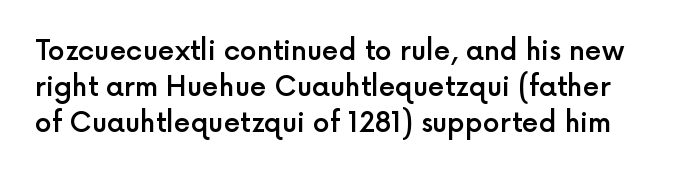
The image shows 27 px text type, upright; set normal line spacing (1.34x), normal letter spacing, not underlined.
